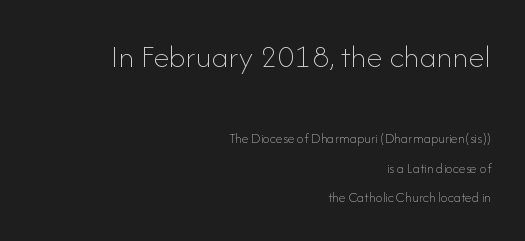
Q: Is the text bold? A: No.
Q: Is the text italic (slanted)? A: No, it is upright.
Q: Is the text underlined? A: No.
Q: How is the paragraph aligned? A: Right-aligned.
Q: Is the spacing between letters normal or unusually wide? A: Normal.
Q: Is the spacing between lines tight, normal or loose? A: Loose.
Q: Which block of text is set in a larger size, the first (top) or the second (bottom)? A: The first (top) one.
Q: Width (condensed, normal, or wide)? A: Normal.
Q: Stroke contrast? A: Low.
Q: x-height? A: Small.
Q: Monospaced? A: No.
